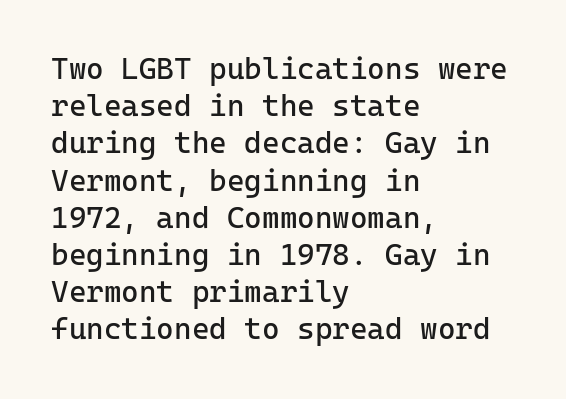
The paragraph shown leans on its left margin. The passage shown is not bold in any degree. This rendering features lettering with no underline. The rendering uses typewriter-style spacing with identical character cells.
